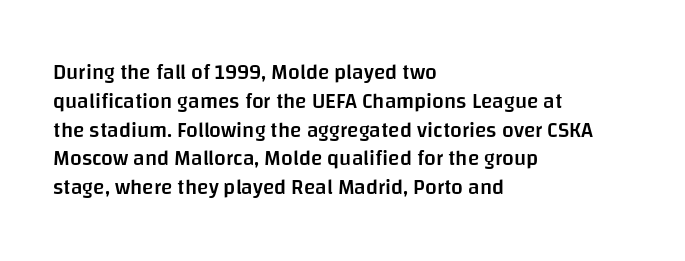
{"italic": "no", "bold": "semi", "underline": "no", "align": "left", "line_spacing": "normal", "line_spacing_ratio": 1.37, "letter_spacing": "normal", "letter_spacing_em": 0.0, "glyph_px": 21}
